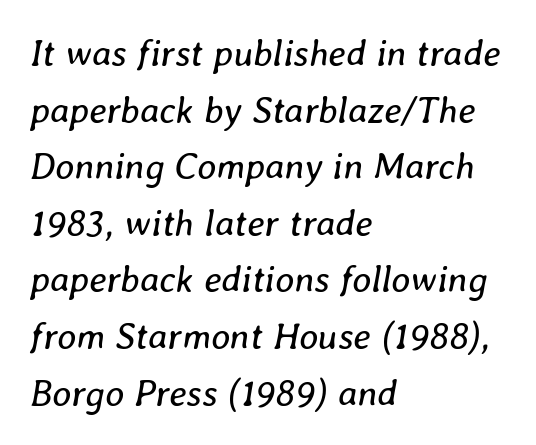
The image shows 37 px regular-weight type, italic (leaning right); set left-aligned, normal line spacing (1.53x), normal letter spacing, not underlined; low stroke contrast and a medium x-height.
